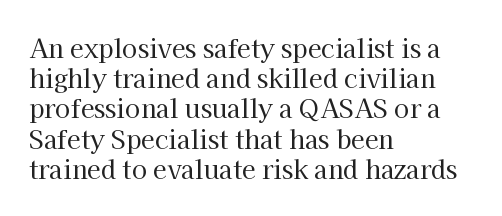
Q: Is the text bold? A: No.
Q: Is the text italic (slanted)? A: No, it is upright.
Q: Is the text underlined? A: No.
Q: How is the paragraph aligned? A: Left-aligned.
Q: Is the spacing between letters normal or unusually wide? A: Normal.
